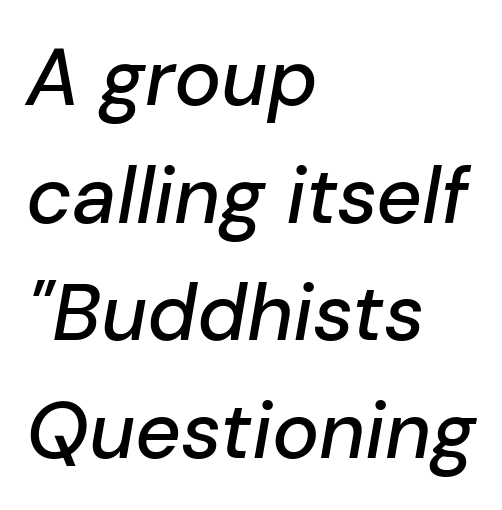
Q: Is the text italic (slanted)? A: Yes, it leans right by about 10 degrees.
Q: Is the text underlined? A: No.
Q: How is the paragraph aligned? A: Left-aligned.
Q: Is the spacing between letters normal or unusually wide? A: Normal.
Q: Is the spacing between lines tight, normal or loose? A: Normal.
Q: Width (condensed, normal, or wide)? A: Normal.
Q: Stroke contrast? A: Low.
Q: x-height? A: Medium.
Q: Monospaced? A: No.
